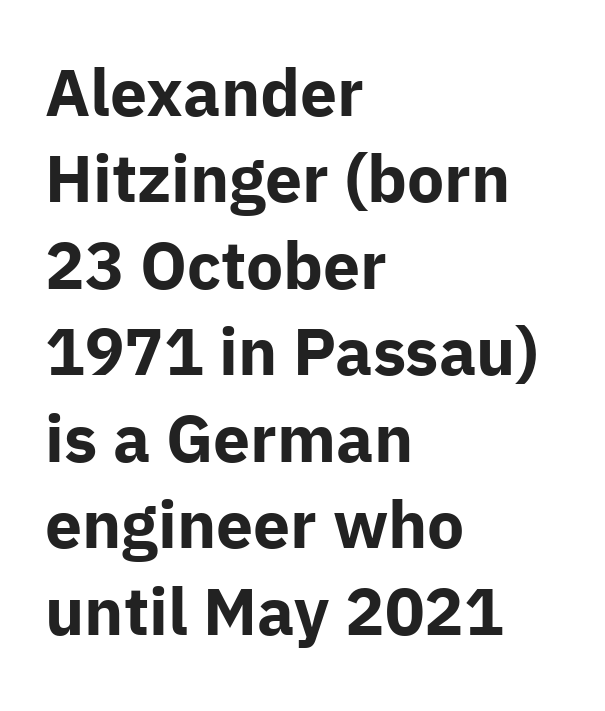
The image shows 66 px bold sans-serif type, upright; set left-aligned, normal line spacing (1.31x), normal letter spacing, not underlined; low stroke contrast and a medium x-height.
